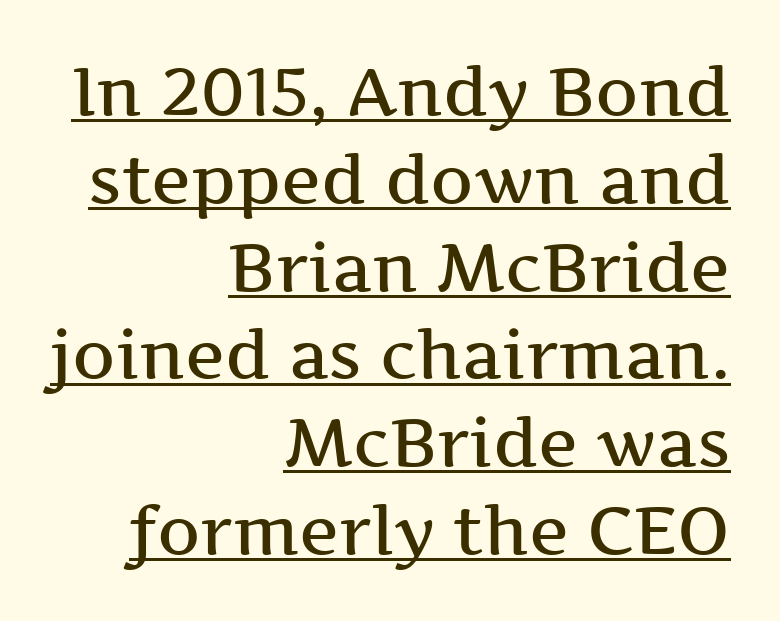
The image shows 67 px semibold, wide serif type, upright; set right-aligned, normal line spacing (1.31x), normal letter spacing, underlined; medium stroke contrast and a medium x-height.
